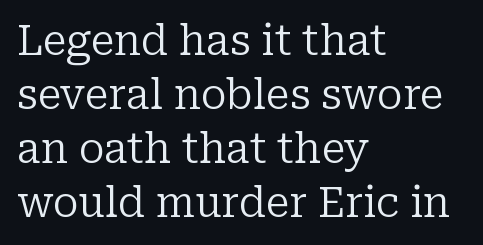
{"serif": "yes", "italic": "no", "bold": "no", "weight": "regular", "width": "normal", "stroke_contrast": "low", "x_height": "medium", "monospaced": "no", "underline": "no", "align": "left", "line_spacing": "normal", "line_spacing_ratio": 1.32, "letter_spacing": "normal", "letter_spacing_em": 0.0, "glyph_px": 41}
